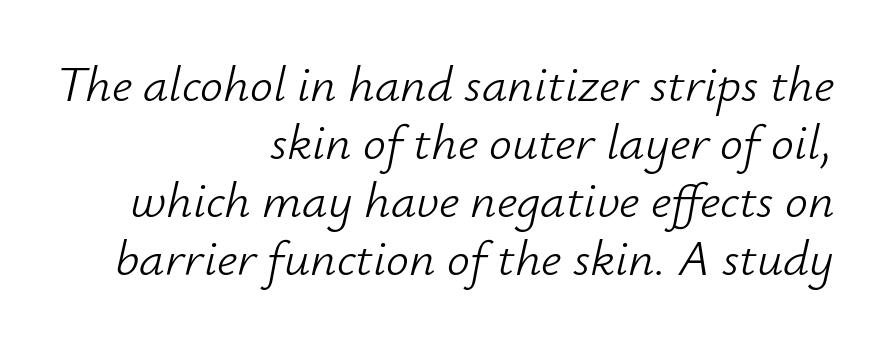
{"italic": "yes", "lean": "right", "slant_degrees": 12, "bold": "no", "weight": "light", "width": "normal", "stroke_contrast": "low", "x_height": "small", "monospaced": "no", "underline": "no", "align": "right", "line_spacing": "tight", "line_spacing_ratio": 1.14, "letter_spacing": "normal", "letter_spacing_em": 0.0, "glyph_px": 51}
